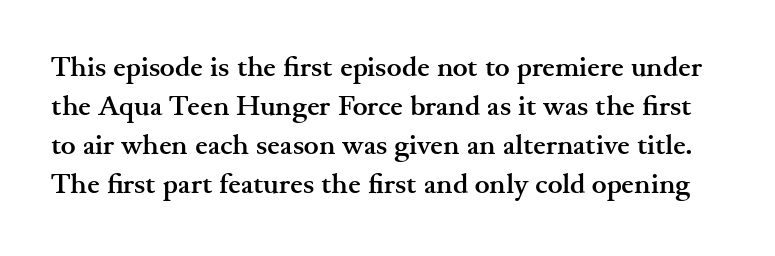
The image shows 28 px semibold, wide serif type, upright; set normal line spacing (1.39x), normal letter spacing, not underlined; medium stroke contrast and a small x-height.
